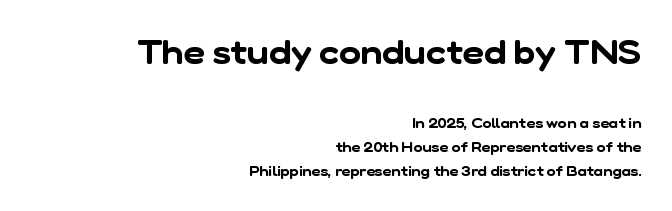
{"serif": "no", "width": "normal", "stroke_contrast": "low", "x_height": "medium", "monospaced": "no", "underline": "no", "align": "right", "line_spacing_ratio": 1.71, "letter_spacing": "normal", "letter_spacing_em": 0.0, "larger_block": "first", "size_ratio": 2.36, "glyph_px": 33}
